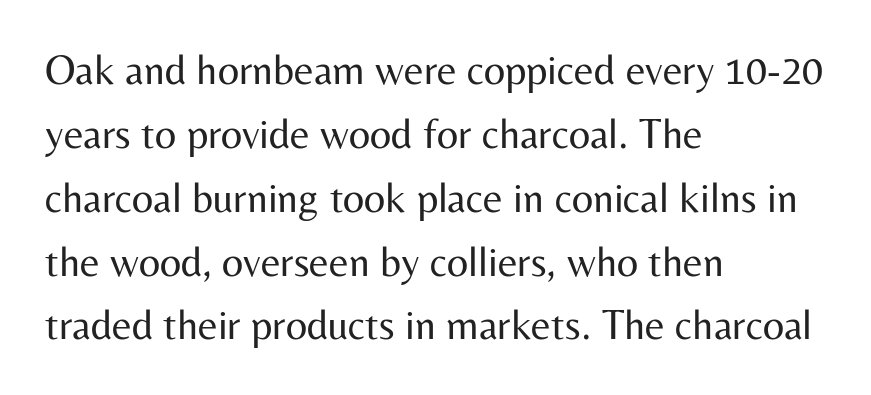
{"serif": "no", "italic": "no", "bold": "no", "weight": "regular", "width": "normal", "stroke_contrast": "medium", "x_height": "medium", "monospaced": "no", "underline": "no", "align": "left", "line_spacing": "normal", "line_spacing_ratio": 1.52, "letter_spacing": "normal", "letter_spacing_em": 0.0, "glyph_px": 42}
